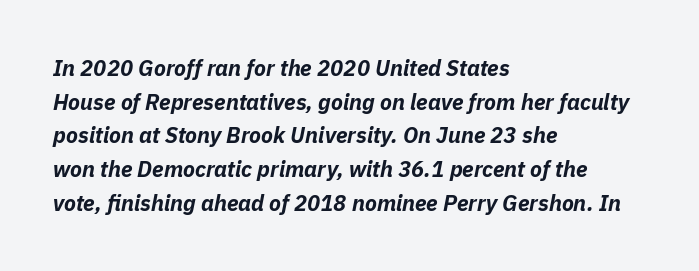
Q: Is the text bold? A: Yes.
Q: Is the text italic (slanted)? A: Yes, it leans right by about 11 degrees.
Q: Is the text underlined? A: No.
Q: How is the paragraph aligned? A: Left-aligned.
Q: Is the spacing between letters normal or unusually wide? A: Normal.
Q: Is the spacing between lines tight, normal or loose? A: Normal.
